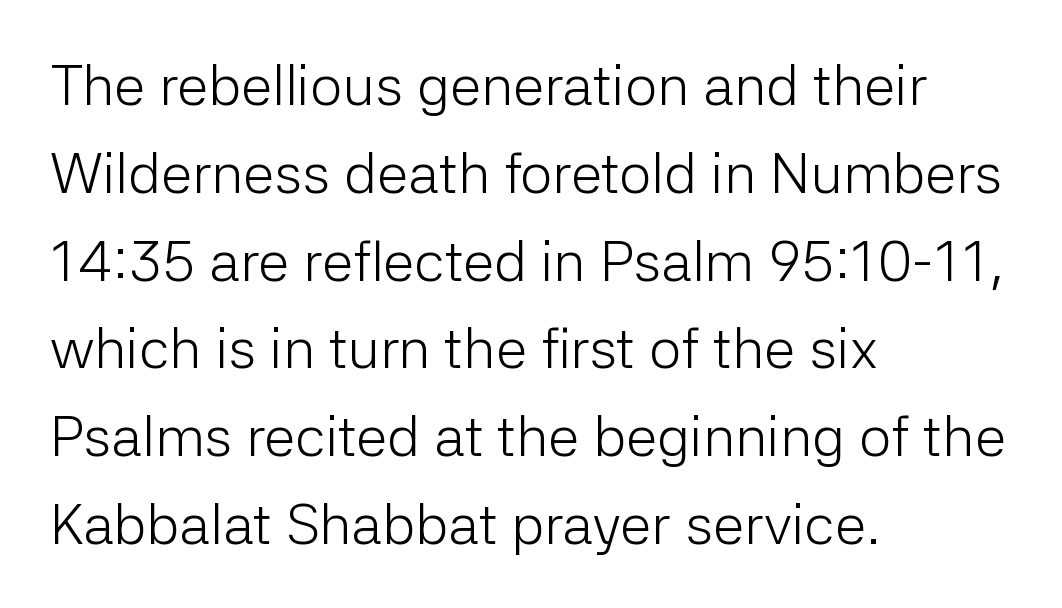
Q: Is the text bold? A: No.
Q: Is the text italic (slanted)? A: No, it is upright.
Q: Is the typeface a serif or a sans-serif typeface? A: Sans-serif.
Q: Is the text underlined? A: No.
Q: How is the paragraph aligned? A: Left-aligned.
Q: Is the spacing between letters normal or unusually wide? A: Normal.
Q: Is the spacing between lines tight, normal or loose? A: Normal.
Q: Width (condensed, normal, or wide)? A: Normal.
Q: Stroke contrast? A: Low.
Q: x-height? A: Medium.
Q: Monospaced? A: No.
